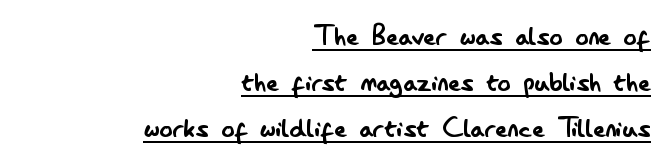
The image shows 33 px regular-weight, condensed sans-serif type, upright; set right-aligned, normal line spacing (1.39x), normal letter spacing, underlined; low stroke contrast and a small x-height.
